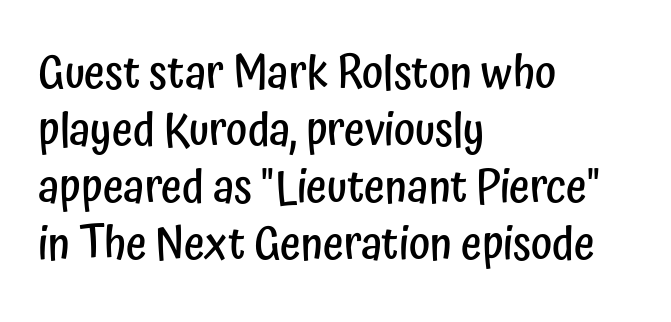
The image shows 45 px semibold, condensed sans-serif type, upright; set left-aligned, normal line spacing (1.27x), normal letter spacing, not underlined; low stroke contrast and a medium x-height.
